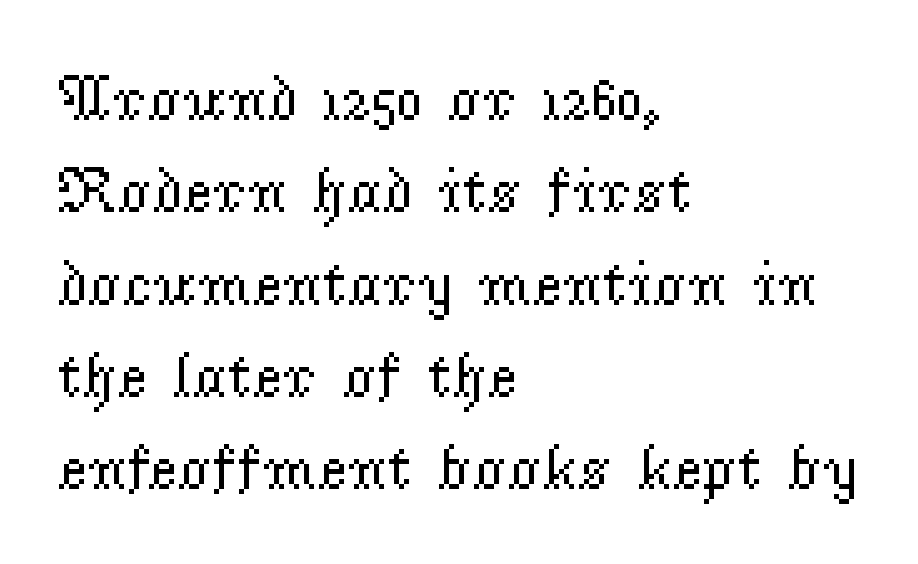
The image shows 65 px regular-weight serif type, upright; set left-aligned, normal line spacing (1.42x), normal letter spacing, not underlined; low stroke contrast and a small x-height.
